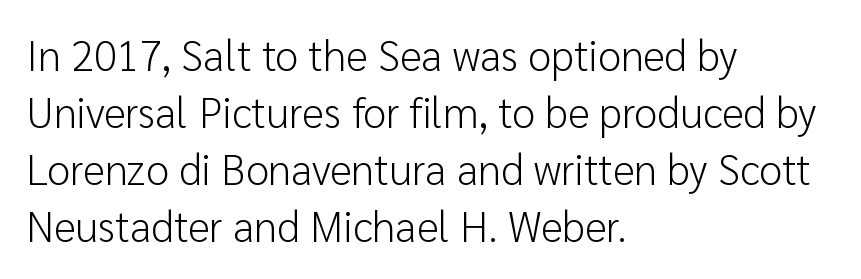
{"serif": "no", "italic": "no", "bold": "no", "weight": "light", "width": "normal", "stroke_contrast": "low", "x_height": "medium", "monospaced": "no", "underline": "no", "align": "left", "line_spacing": "normal", "line_spacing_ratio": 1.36, "letter_spacing": "normal", "letter_spacing_em": 0.0, "glyph_px": 42}
